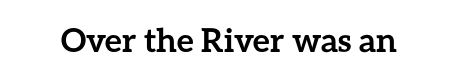
{"italic": "no", "bold": "yes", "weight": "semibold", "width": "normal", "stroke_contrast": "low", "x_height": "medium", "monospaced": "no", "underline": "no", "letter_spacing": "normal", "letter_spacing_em": 0.0, "glyph_px": 33}
